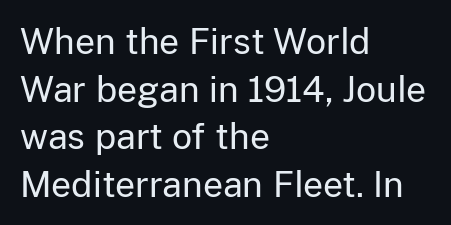
{"serif": "no", "italic": "no", "bold": "no", "weight": "regular", "width": "normal", "stroke_contrast": "low", "x_height": "medium", "monospaced": "no", "underline": "no", "align": "left", "line_spacing": "normal", "line_spacing_ratio": 1.36, "letter_spacing": "normal", "letter_spacing_em": 0.0, "glyph_px": 35}
